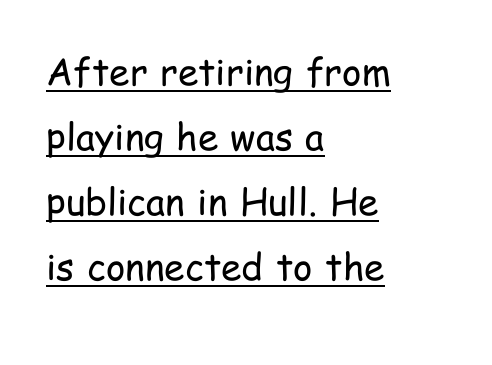
{"serif": "no", "italic": "no", "bold": "no", "weight": "regular", "width": "condensed", "stroke_contrast": "low", "x_height": "medium", "monospaced": "no", "underline": "yes", "align": "left", "line_spacing_ratio": 1.76, "letter_spacing": "normal", "letter_spacing_em": 0.0, "glyph_px": 37}
